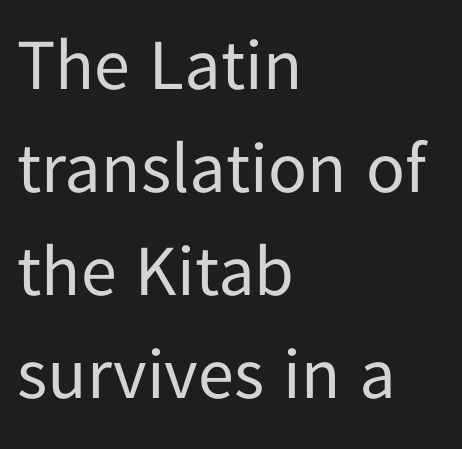
{"serif": "no", "italic": "no", "bold": "no", "weight": "regular", "width": "normal", "stroke_contrast": "low", "x_height": "medium", "monospaced": "no", "underline": "no", "align": "left", "line_spacing": "normal", "line_spacing_ratio": 1.43, "letter_spacing": "normal", "letter_spacing_em": 0.0, "glyph_px": 72}
